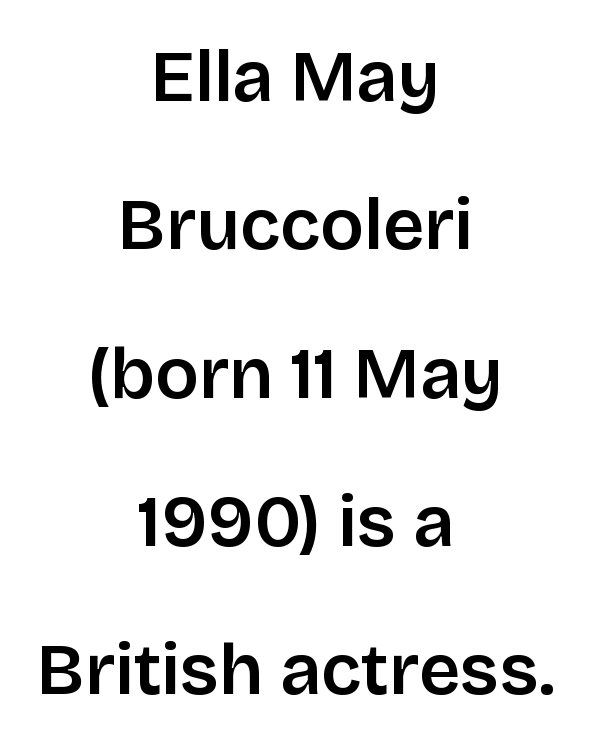
{"serif": "no", "italic": "no", "width": "normal", "stroke_contrast": "low", "x_height": "large", "monospaced": "no", "underline": "no", "align": "center", "line_spacing": "loose", "line_spacing_ratio": 2.06, "letter_spacing": "normal", "letter_spacing_em": 0.0, "glyph_px": 72}
